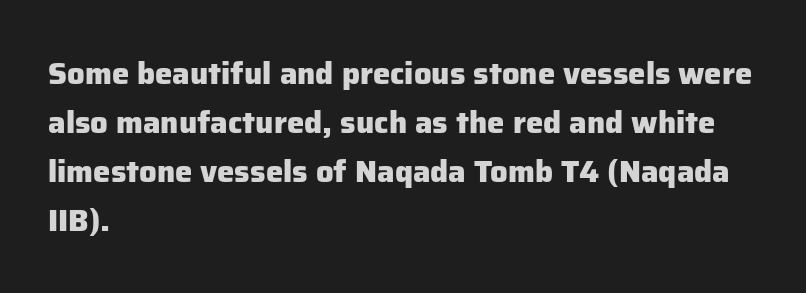
Caption: standard tracking, unaltered. You could not count columns in this text — the font is proportionally spaced. Glance below the letters and you will spot only blank space. Interline gaps are of average width in this sample. This rendering employs a face without finishing strokes, i.e., a sans-serif.
